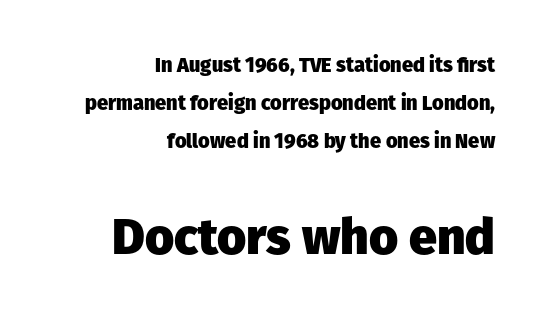
The image shows 50 px heavy sans-serif type, upright; set right-aligned, loose line spacing (1.9x), normal letter spacing, not underlined; the second (bottom) block is 2.5x larger; low stroke contrast and a medium x-height.
